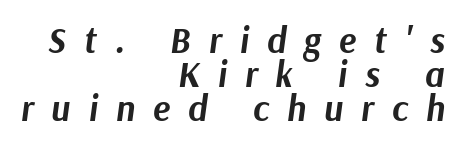
Q: Is the text bold? A: Yes.
Q: Is the text italic (slanted)? A: Yes, it leans right by about 9 degrees.
Q: Is the text underlined? A: No.
Q: How is the paragraph aligned? A: Right-aligned.
Q: Is the spacing between letters normal or unusually wide? A: Unusually wide.
Q: Is the spacing between lines tight, normal or loose? A: Tight.
Q: Width (condensed, normal, or wide)? A: Normal.
Q: Stroke contrast? A: Medium.
Q: x-height? A: Medium.
Q: Monospaced? A: No.
